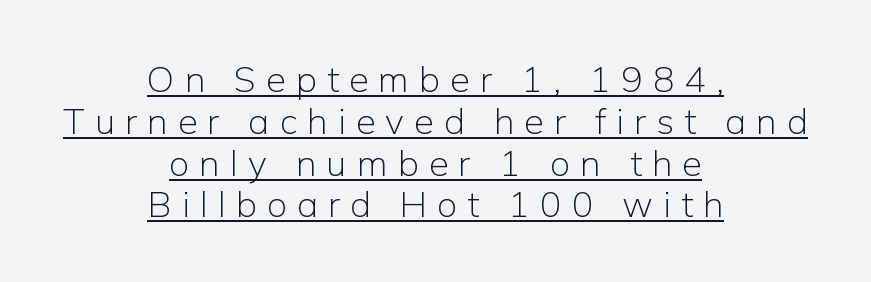
The image shows 36 px light sans-serif type, upright; set centered, line spacing 1.16x, unusually wide letter spacing (+0.28 em), underlined; low stroke contrast and a medium x-height.
